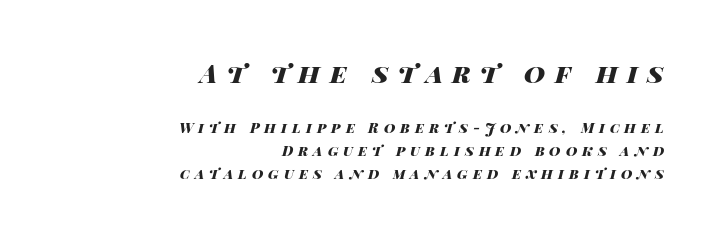
The image shows 26 px bold type, italic (leaning right); set right-aligned, normal line spacing (1.64x), unusually wide letter spacing (+0.36 em), not underlined; the first (top) block is 1.86x larger.
